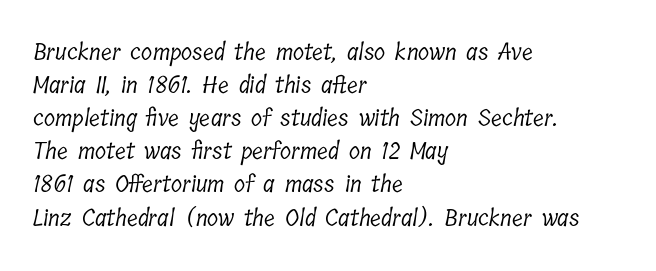
The image shows 23 px text type; set left-aligned, normal line spacing (1.44x), normal letter spacing, not underlined.
